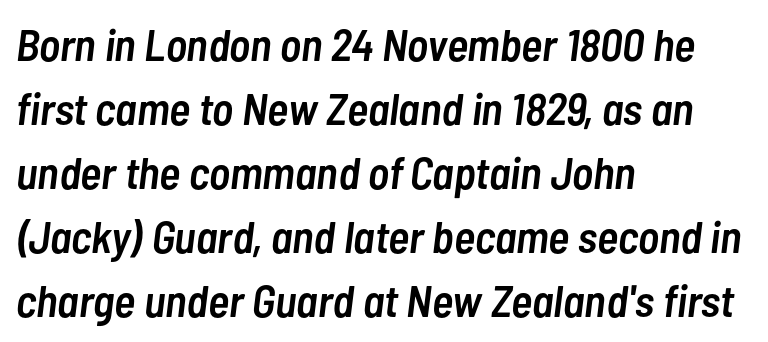
The image shows 45 px semibold, condensed type, italic (leaning right); set left-aligned, normal line spacing (1.42x), normal letter spacing, not underlined; low stroke contrast and a medium x-height.
